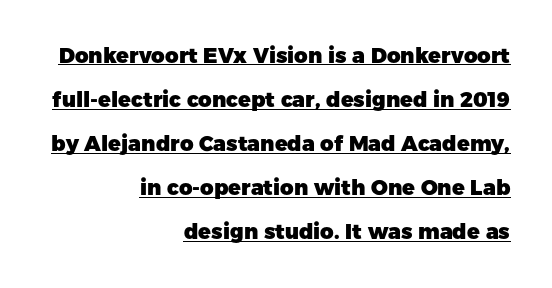
The image shows 21 px bold type, upright; set right-aligned, loose line spacing (2.1x), normal letter spacing, underlined.
